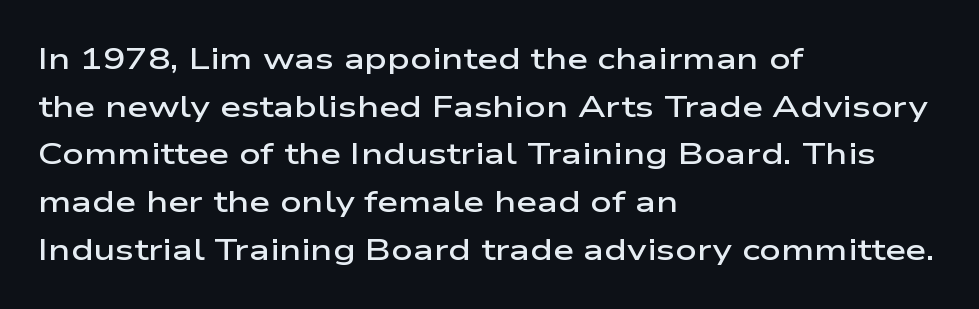
{"serif": "no", "italic": "no", "bold": "semi", "weight": "semibold", "width": "wide", "stroke_contrast": "low", "x_height": "medium", "monospaced": "no", "underline": "no", "align": "left", "line_spacing": "normal", "line_spacing_ratio": 1.59, "letter_spacing": "normal", "letter_spacing_em": 0.0, "glyph_px": 30}
